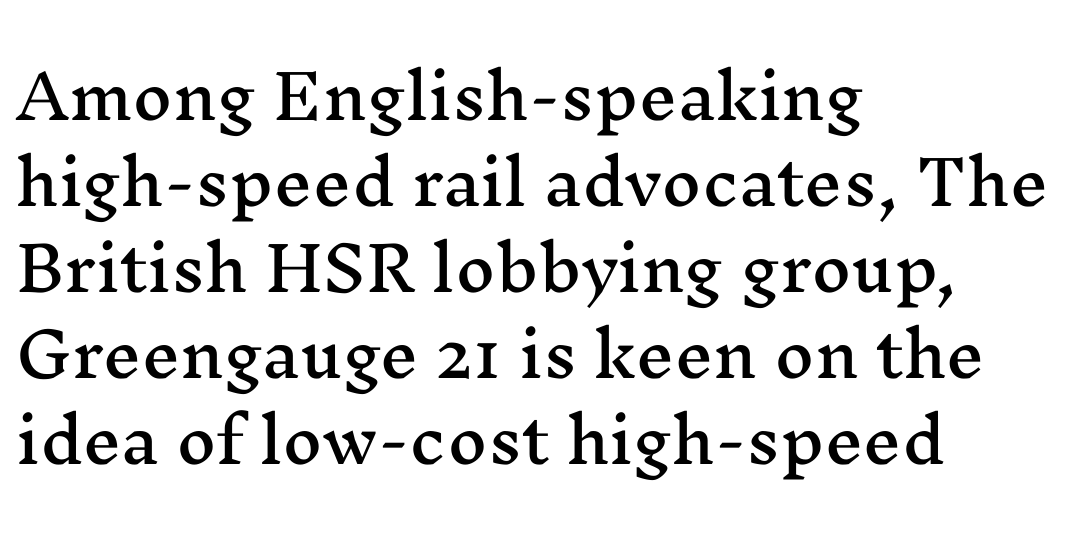
Q: Is the text italic (slanted)? A: No, it is upright.
Q: Is the typeface a serif or a sans-serif typeface? A: Serif.
Q: Is the text underlined? A: No.
Q: How is the paragraph aligned? A: Left-aligned.
Q: Is the spacing between letters normal or unusually wide? A: Normal.
Q: Is the spacing between lines tight, normal or loose? A: Normal.
Q: Width (condensed, normal, or wide)? A: Wide.
Q: Stroke contrast? A: Medium.
Q: x-height? A: Medium.
Q: Monospaced? A: No.
